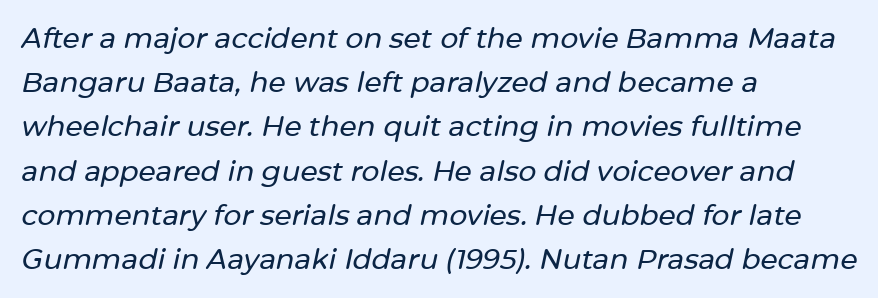
The image shows 28 px text type, italic (leaning right); set left-aligned, normal line spacing (1.58x), normal letter spacing, not underlined; low stroke contrast and a medium x-height.
